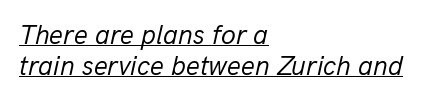
Q: Is the text bold? A: No.
Q: Is the text italic (slanted)? A: Yes, it leans right by about 13 degrees.
Q: Is the text underlined? A: Yes.
Q: How is the paragraph aligned? A: Left-aligned.
Q: Is the spacing between letters normal or unusually wide? A: Normal.
